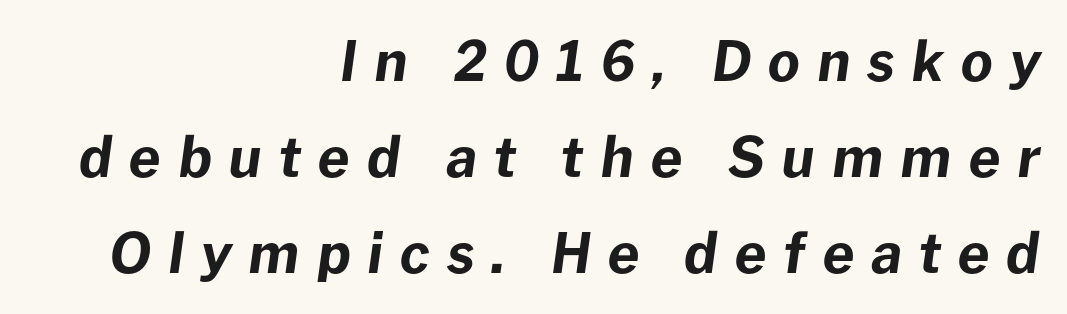
Q: Is the text bold? A: Yes.
Q: Is the text italic (slanted)? A: Yes, it leans right by about 8 degrees.
Q: Is the text underlined? A: No.
Q: How is the paragraph aligned? A: Right-aligned.
Q: Is the spacing between letters normal or unusually wide? A: Unusually wide.
Q: Width (condensed, normal, or wide)? A: Normal.
Q: Stroke contrast? A: Low.
Q: x-height? A: Medium.
Q: Monospaced? A: No.
